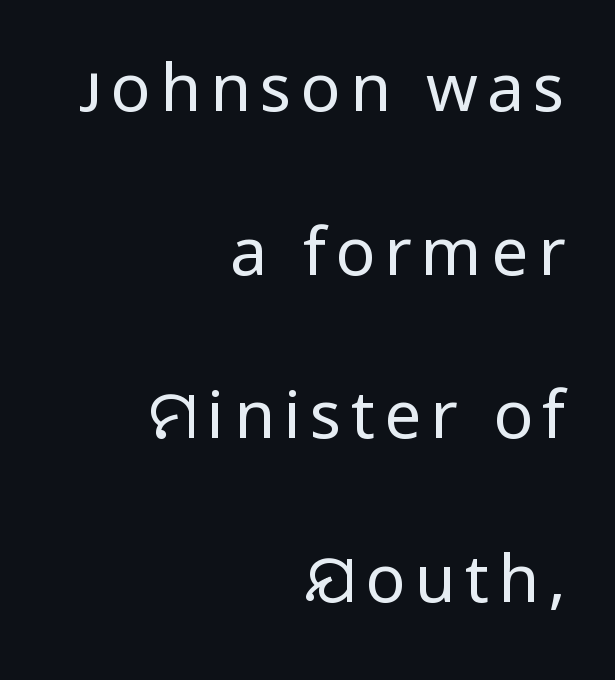
{"serif": "no", "italic": "no", "bold": "no", "weight": "regular", "width": "normal", "stroke_contrast": "low", "x_height": "medium", "monospaced": "no", "underline": "no", "align": "right", "line_spacing": "loose", "line_spacing_ratio": 2.48, "glyph_px": 66}
